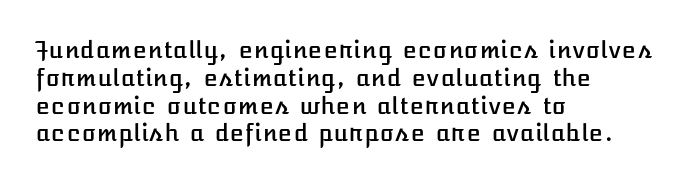
{"italic": "no", "underline": "no", "align": "left", "line_spacing_ratio": 1.21, "letter_spacing": "normal", "letter_spacing_em": 0.0, "glyph_px": 23}
